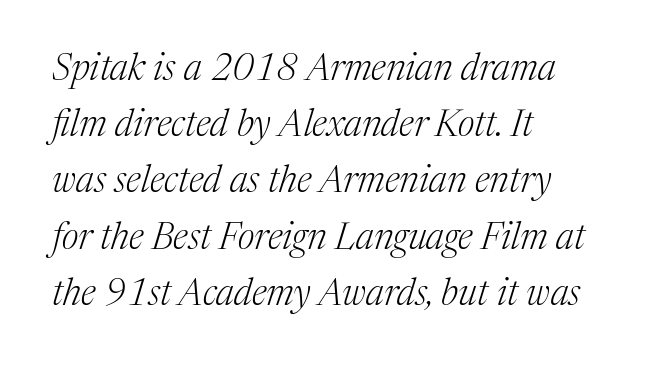
In terms of posture, this sample is oblique. How would I describe the line gaps? Plain and ordinary. The strokes are not fattened; the text isn't bold. This sample has the flowing, uneven cadence of proportional lettering. The letters sit at their default tracking, neither squeezed nor spread.
